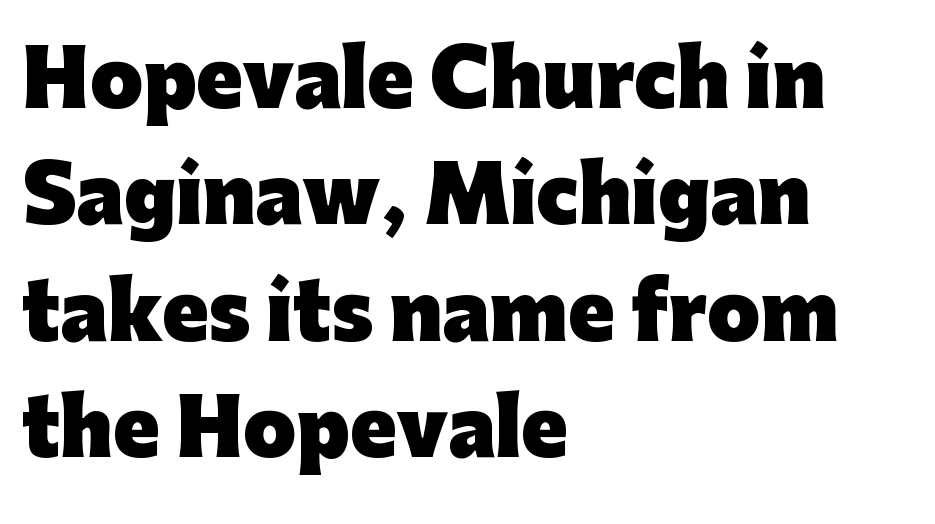
Does the leading feel generous? No, just average. This rendering features lettering with no underline. The paragraph has a hard left edge and a soft right edge. Character widths vary here, with narrow letters taking less room than wide ones. In terms of letterspacing, this is plain default setting.
